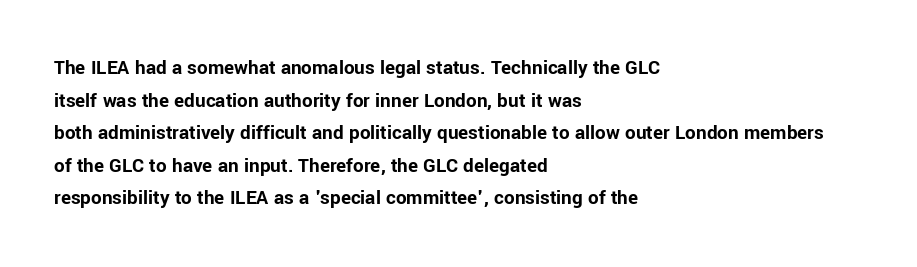
The image shows 21 px bold type, upright; set left-aligned, normal line spacing (1.55x), normal letter spacing, not underlined.
